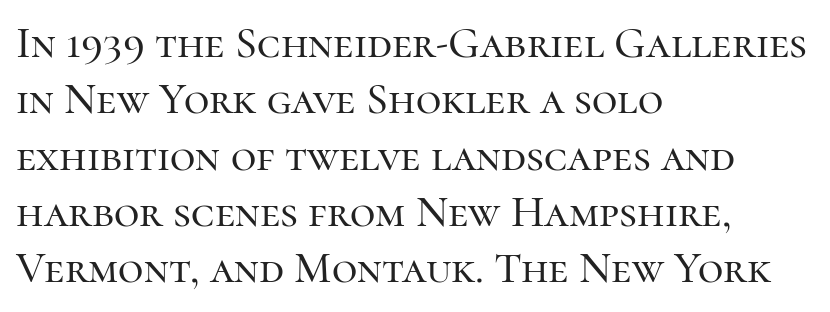
The image shows 44 px serif type, upright; set left-aligned, normal line spacing (1.28x), normal letter spacing, not underlined; high stroke contrast and a medium x-height.
